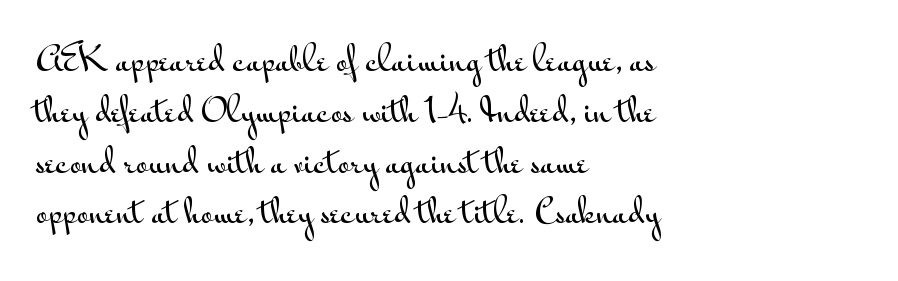
Q: Is the text italic (slanted)? A: Yes.
Q: Is the typeface a serif or a sans-serif typeface? A: Sans-serif.
Q: Is the text underlined? A: No.
Q: How is the paragraph aligned? A: Left-aligned.
Q: Is the spacing between letters normal or unusually wide? A: Normal.
Q: Is the spacing between lines tight, normal or loose? A: Normal.
Q: Width (condensed, normal, or wide)? A: Wide.
Q: Stroke contrast? A: Medium.
Q: x-height? A: Small.
Q: Monospaced? A: No.
